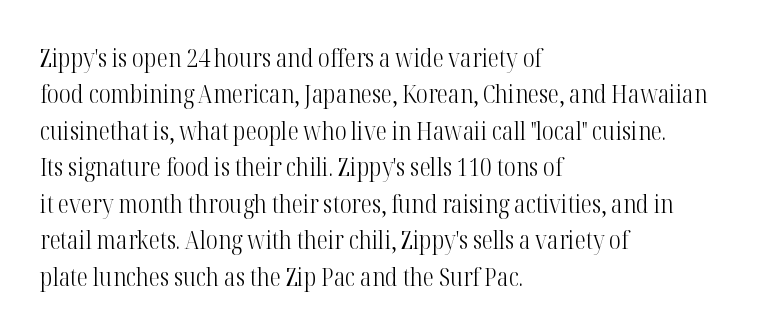
Q: Is the text bold? A: No.
Q: Is the text italic (slanted)? A: No, it is upright.
Q: Is the text underlined? A: No.
Q: How is the paragraph aligned? A: Left-aligned.
Q: Is the spacing between letters normal or unusually wide? A: Normal.
Q: Is the spacing between lines tight, normal or loose? A: Normal.
